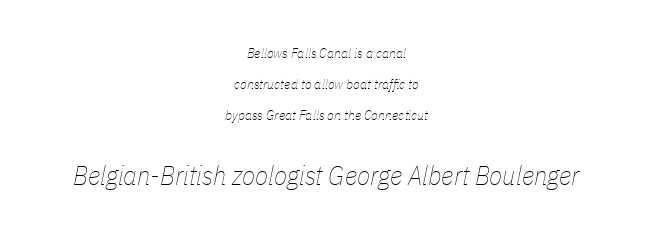
Q: Is the text bold? A: No.
Q: Is the text italic (slanted)? A: Yes, it leans right by about 11 degrees.
Q: Is the text underlined? A: No.
Q: How is the paragraph aligned? A: Centered.
Q: Is the spacing between letters normal or unusually wide? A: Normal.
Q: Is the spacing between lines tight, normal or loose? A: Loose.
Q: Which block of text is set in a larger size, the first (top) or the second (bottom)? A: The second (bottom) one.
